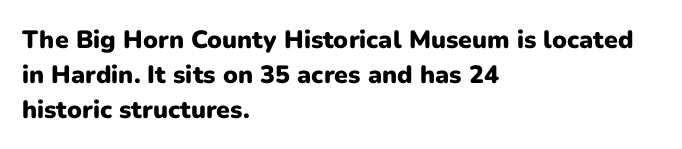
Nope, not italic — everything's standing straight. Regular leading. Teacher's note: observe the even left margin — that is flush-left alignment. The space beneath each line is pristine and unruled. Glyph-to-glyph distance matches everyday printed text.
